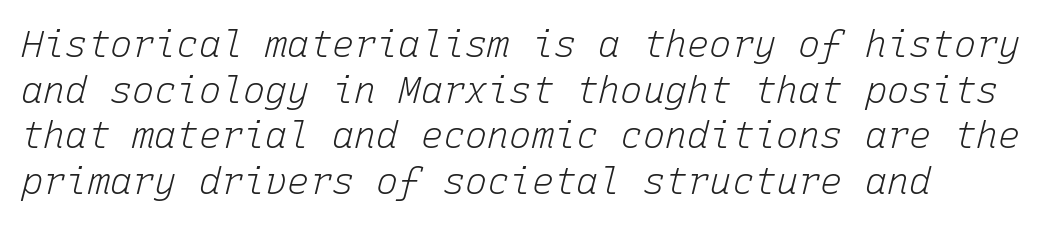
{"italic": "yes", "lean": "right", "slant_degrees": 15, "bold": "no", "weight": "light", "width": "normal", "stroke_contrast": "low", "x_height": "medium", "monospaced": "yes", "underline": "no", "line_spacing_ratio": 1.23, "letter_spacing": "normal", "letter_spacing_em": 0.0, "glyph_px": 37}
